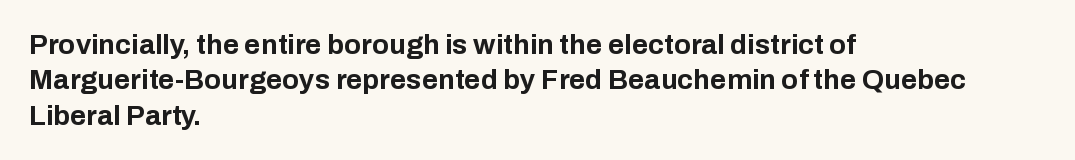
{"serif": "no", "italic": "no", "bold": "yes", "weight": "bold", "width": "normal", "stroke_contrast": "low", "x_height": "medium", "monospaced": "no", "underline": "no", "align": "left", "line_spacing": "normal", "line_spacing_ratio": 1.26, "letter_spacing": "normal", "letter_spacing_em": 0.0, "glyph_px": 28}
